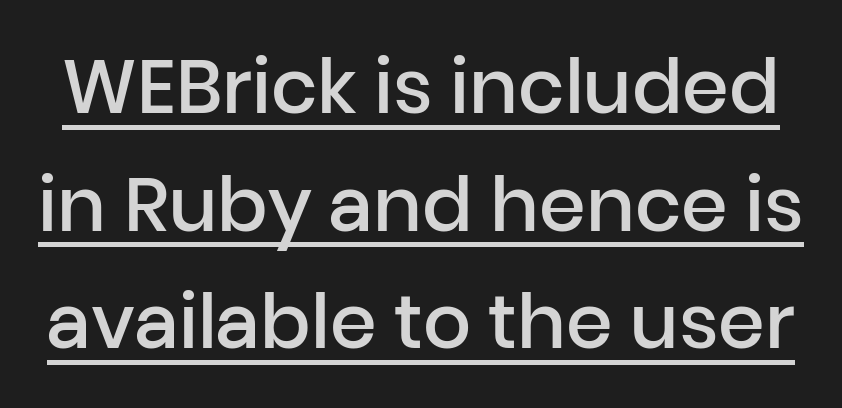
Q: Is the text bold? A: Semi-bold.
Q: Is the text italic (slanted)? A: No, it is upright.
Q: Is the typeface a serif or a sans-serif typeface? A: Sans-serif.
Q: Is the text underlined? A: Yes.
Q: Is the spacing between letters normal or unusually wide? A: Normal.
Q: Is the spacing between lines tight, normal or loose? A: Normal.
Q: Width (condensed, normal, or wide)? A: Normal.
Q: Stroke contrast? A: Low.
Q: x-height? A: Medium.
Q: Monospaced? A: No.
